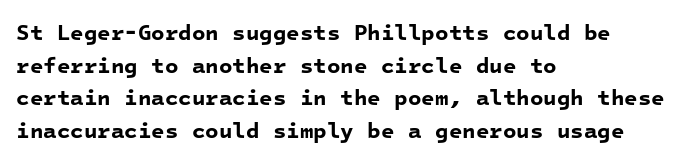
The image shows 22 px bold type; set left-aligned, normal line spacing (1.48x), normal letter spacing, not underlined.
